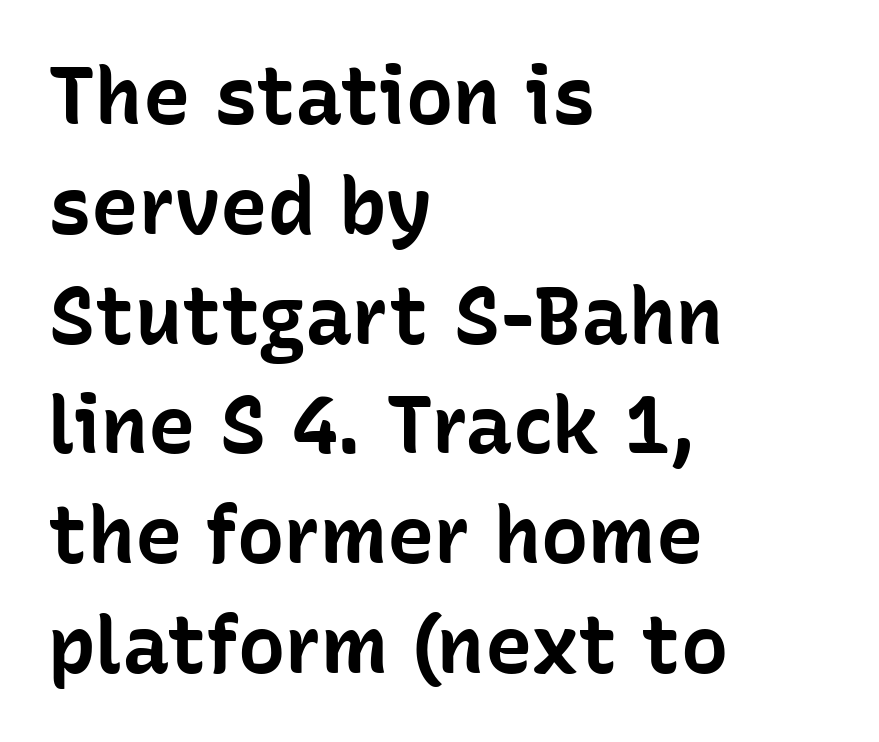
{"serif": "no", "italic": "no", "bold": "yes", "weight": "bold", "width": "normal", "stroke_contrast": "low", "x_height": "medium", "monospaced": "no", "underline": "no", "align": "left", "line_spacing": "normal", "line_spacing_ratio": 1.39, "letter_spacing": "normal", "letter_spacing_em": 0.0, "glyph_px": 79}
